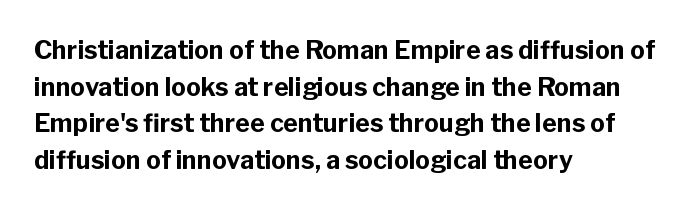
Q: Is the text bold? A: Yes.
Q: Is the text italic (slanted)? A: No, it is upright.
Q: Is the text underlined? A: No.
Q: How is the paragraph aligned? A: Left-aligned.
Q: Is the spacing between letters normal or unusually wide? A: Normal.
Q: Is the spacing between lines tight, normal or loose? A: Normal.
